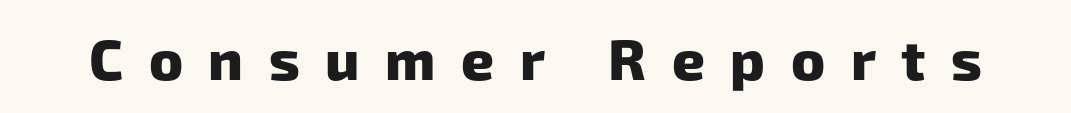
Honestly, there is no underline to notice here at all. Observe the absence of serifs on each vertical stroke in this sample. Is the type bold? Yes — the strokes are clearly thick and heavy. A typesetter would call this proportional, since set widths differ per character.
